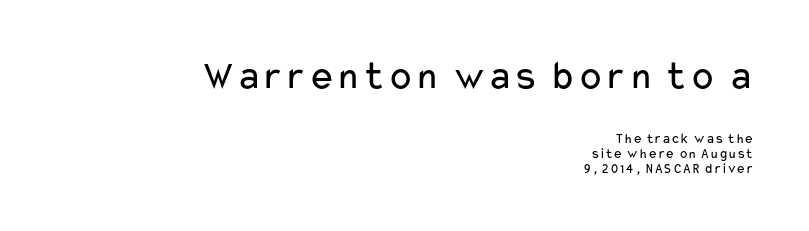
{"serif": "no", "italic": "no", "bold": "no", "weight": "regular", "width": "wide", "stroke_contrast": "low", "x_height": "medium", "monospaced": "no", "underline": "no", "align": "right", "line_spacing": "tight", "line_spacing_ratio": 1.06, "letter_spacing": "normal", "letter_spacing_em": 0.0, "larger_block": "first", "size_ratio": 2.93, "glyph_px": 41}
